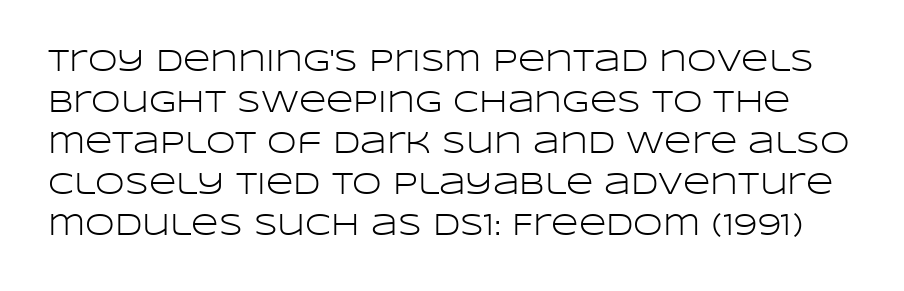
Is there much room between lines? A standard amount, neither cramped nor airy. Is there any slant? The stems are plumb. The weight would be labelled regular, book, light, or lighter still. The text was rendered using a sans face with plain stroke endings. Nobody touched the tracking dial on this one.
